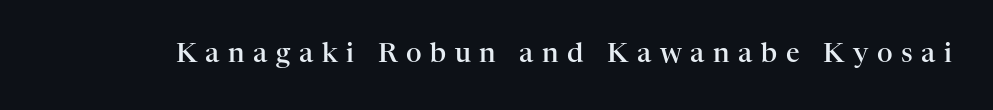
Underline: absent. The letters stand straight up with perfectly vertical stems. Summary of weight: moderately heavy, a semibold. The line texture is sparse and dotted thanks to wide tracking.
